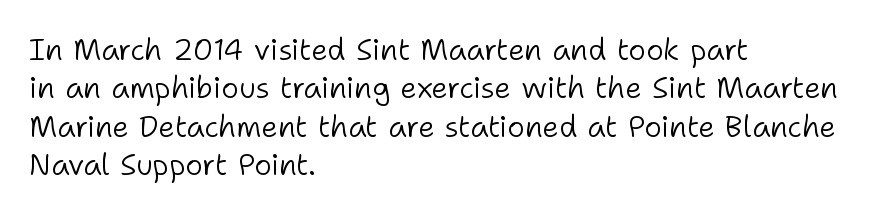
Q: Is the text bold? A: No.
Q: Is the text italic (slanted)? A: No, it is upright.
Q: Is the typeface a serif or a sans-serif typeface? A: Sans-serif.
Q: Is the text underlined? A: No.
Q: How is the paragraph aligned? A: Left-aligned.
Q: Is the spacing between letters normal or unusually wide? A: Normal.
Q: Is the spacing between lines tight, normal or loose? A: Normal.
Q: Width (condensed, normal, or wide)? A: Normal.
Q: Stroke contrast? A: Low.
Q: x-height? A: Medium.
Q: Monospaced? A: No.
